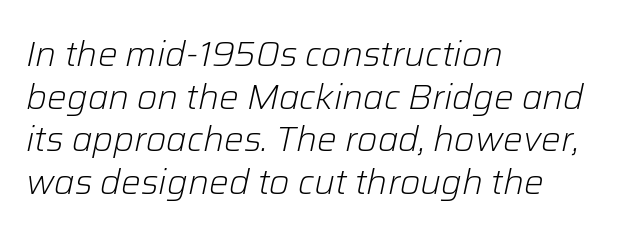
The image shows 35 px light type, italic (leaning right); set left-aligned, line spacing 1.22x, normal letter spacing, not underlined; low stroke contrast and a medium x-height.
